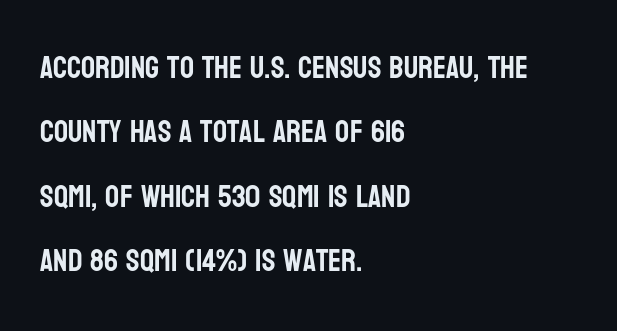
The image shows 31 px condensed sans-serif type, upright; set left-aligned, loose line spacing (2.08x), normal letter spacing, not underlined; low stroke contrast and a large x-height.
